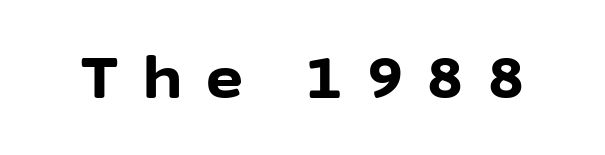
The image shows 56 px bold sans-serif type, upright; set unusually wide letter spacing (+0.44 em), not underlined; low stroke contrast and a medium x-height.
